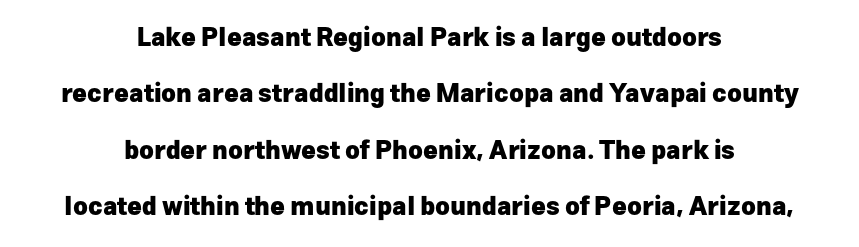
{"italic": "no", "bold": "yes", "underline": "no", "align": "center", "line_spacing": "loose", "line_spacing_ratio": 2.26, "letter_spacing": "normal", "letter_spacing_em": 0.0, "glyph_px": 25}
